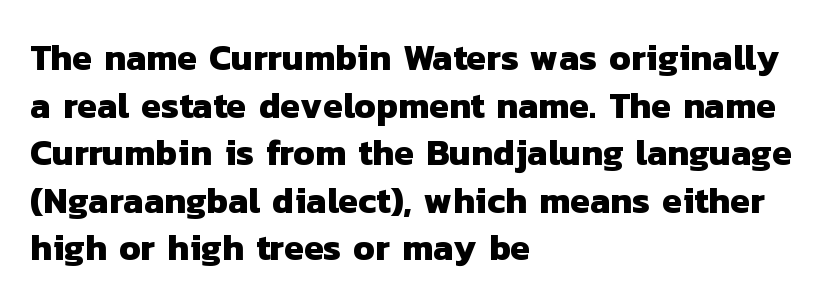
The image shows 36 px heavy sans-serif type; set left-aligned, normal line spacing (1.32x), normal letter spacing, not underlined; low stroke contrast and a medium x-height.
